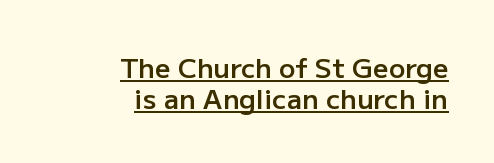
Q: Is the text bold? A: Semi-bold.
Q: Is the text italic (slanted)? A: No, it is upright.
Q: Is the text underlined? A: Yes.
Q: How is the paragraph aligned? A: Right-aligned.
Q: Is the spacing between letters normal or unusually wide? A: Normal.
Q: Is the spacing between lines tight, normal or loose? A: Tight.
